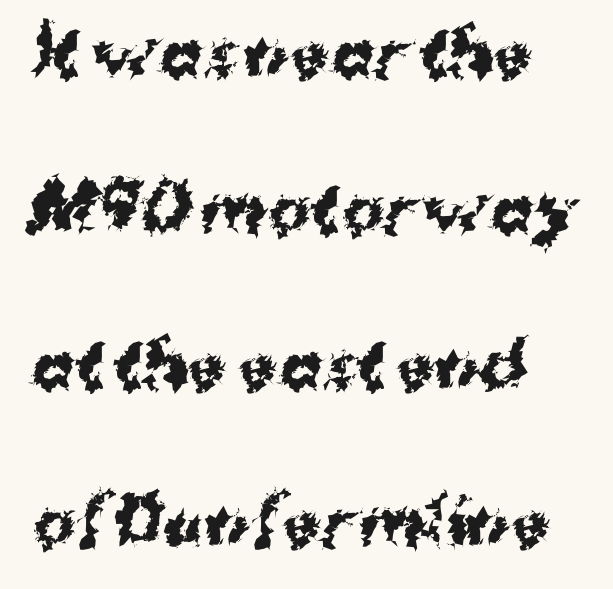
The image shows 63 px bold sans-serif type; set left-aligned, loose line spacing (2.48x), normal letter spacing, not underlined; medium stroke contrast and a medium x-height.
